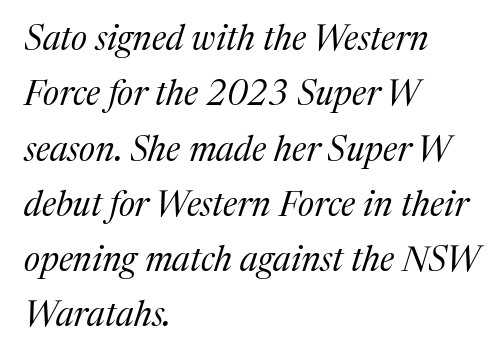
Q: Is the text bold? A: No.
Q: Is the text italic (slanted)? A: Yes, it leans right by about 17 degrees.
Q: Is the typeface a serif or a sans-serif typeface? A: Serif.
Q: Is the text underlined? A: No.
Q: How is the paragraph aligned? A: Left-aligned.
Q: Is the spacing between letters normal or unusually wide? A: Normal.
Q: Is the spacing between lines tight, normal or loose? A: Normal.
Q: Width (condensed, normal, or wide)? A: Normal.
Q: Stroke contrast? A: Medium.
Q: x-height? A: Medium.
Q: Monospaced? A: No.
